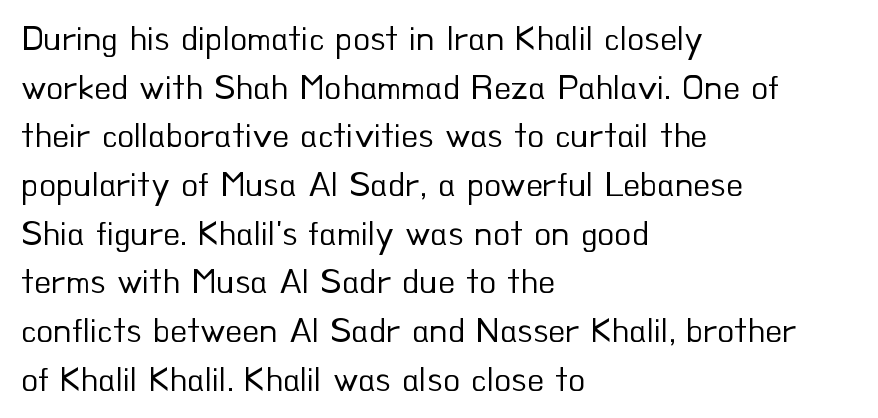
Q: Is the text bold? A: No.
Q: Is the text italic (slanted)? A: No, it is upright.
Q: Is the typeface a serif or a sans-serif typeface? A: Sans-serif.
Q: Is the text underlined? A: No.
Q: How is the paragraph aligned? A: Left-aligned.
Q: Is the spacing between letters normal or unusually wide? A: Normal.
Q: Is the spacing between lines tight, normal or loose? A: Normal.
Q: Width (condensed, normal, or wide)? A: Normal.
Q: Stroke contrast? A: Low.
Q: x-height? A: Small.
Q: Monospaced? A: No.
